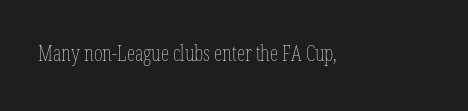
{"italic": "no", "bold": "no", "underline": "no", "letter_spacing": "normal", "letter_spacing_em": 0.0, "glyph_px": 21}
